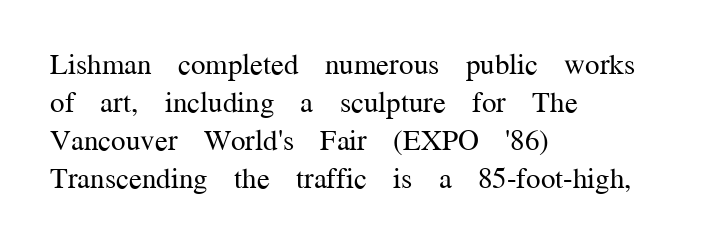
Q: Is the text bold? A: No.
Q: Is the text italic (slanted)? A: No, it is upright.
Q: Is the typeface a serif or a sans-serif typeface? A: Serif.
Q: Is the text underlined? A: No.
Q: How is the paragraph aligned? A: Left-aligned.
Q: Is the spacing between letters normal or unusually wide? A: Normal.
Q: Is the spacing between lines tight, normal or loose? A: Normal.
Q: Width (condensed, normal, or wide)? A: Normal.
Q: Stroke contrast? A: Medium.
Q: x-height? A: Medium.
Q: Monospaced? A: No.
